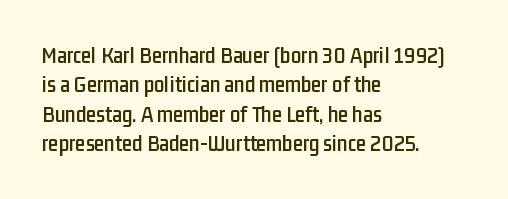
{"italic": "no", "underline": "no", "align": "left", "line_spacing": "normal", "line_spacing_ratio": 1.28, "letter_spacing": "normal", "letter_spacing_em": 0.0, "glyph_px": 23}
